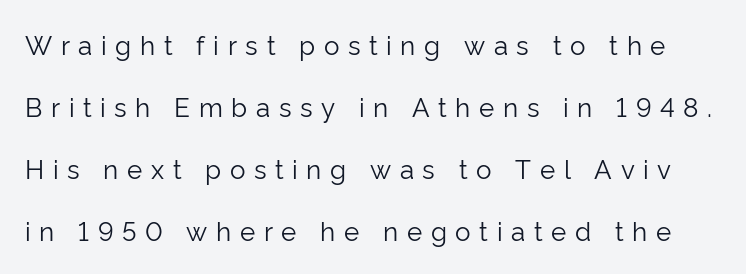
{"italic": "no", "bold": "no", "underline": "no", "line_spacing": "loose", "line_spacing_ratio": 2.39, "letter_spacing": "wide", "letter_spacing_em": 0.33, "glyph_px": 26}
